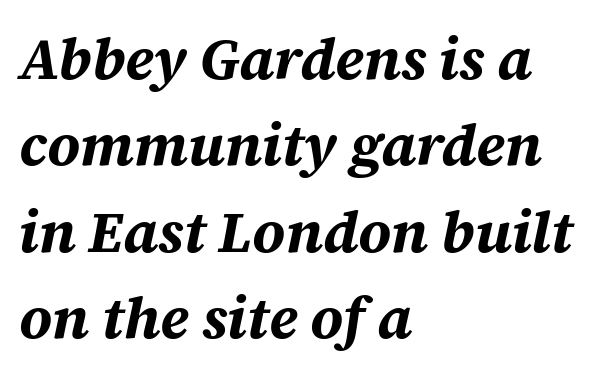
The image shows 58 px bold type, italic (leaning right); set left-aligned, normal line spacing (1.49x), normal letter spacing, not underlined; medium stroke contrast and a large x-height.
